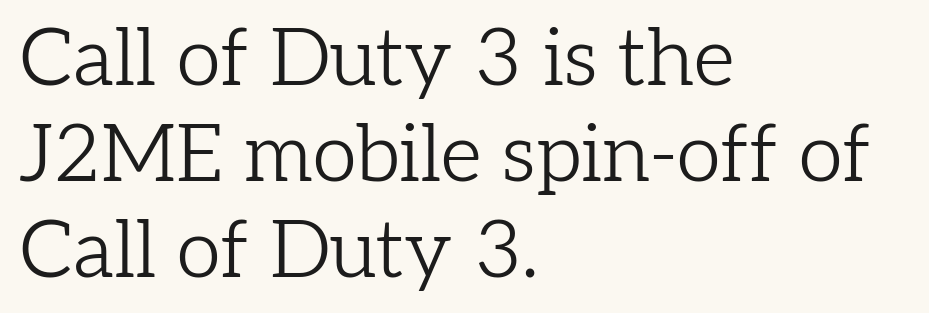
The image shows 80 px light serif type, upright; set left-aligned, line spacing 1.2x, normal letter spacing, not underlined; low stroke contrast and a medium x-height.
